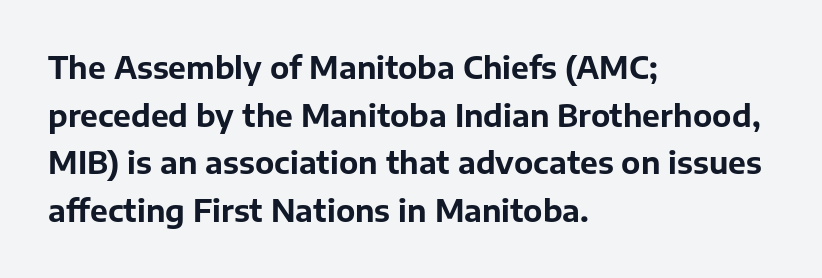
The image shows 30 px bold sans-serif type, upright; set left-aligned, normal line spacing (1.59x), normal letter spacing, not underlined; low stroke contrast and a medium x-height.
